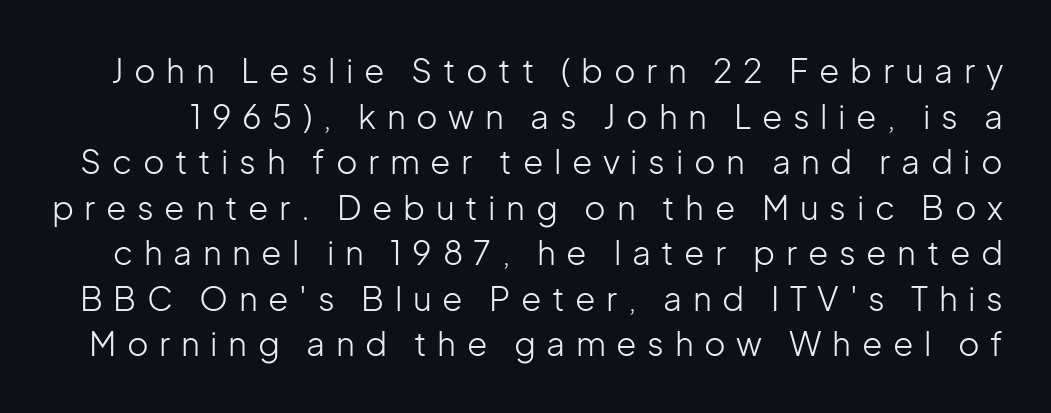
Q: Is the text bold? A: No.
Q: Is the text italic (slanted)? A: No, it is upright.
Q: Is the typeface a serif or a sans-serif typeface? A: Sans-serif.
Q: Is the text underlined? A: No.
Q: Is the spacing between letters normal or unusually wide? A: Unusually wide.
Q: Is the spacing between lines tight, normal or loose? A: Normal.
Q: Width (condensed, normal, or wide)? A: Normal.
Q: Stroke contrast? A: Low.
Q: x-height? A: Medium.
Q: Monospaced? A: No.
